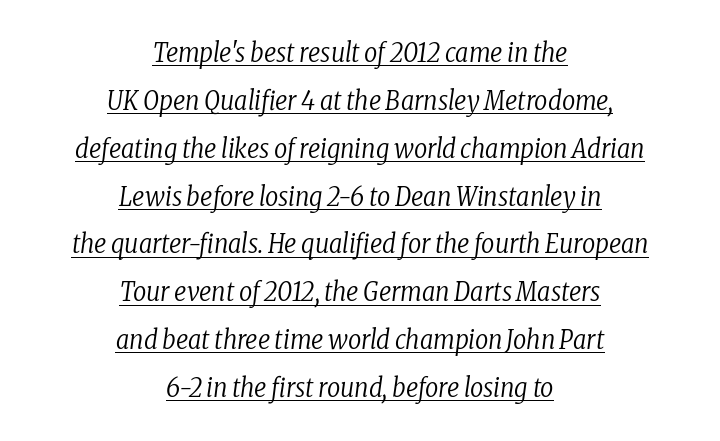
Q: Is the text bold? A: No.
Q: Is the text italic (slanted)? A: Yes, it leans right by about 8 degrees.
Q: Is the text underlined? A: Yes.
Q: How is the paragraph aligned? A: Centered.
Q: Is the spacing between letters normal or unusually wide? A: Normal.
